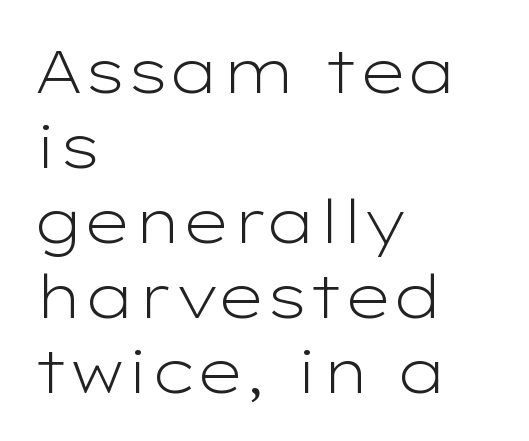
The image shows 60 px light, wide sans-serif type, upright; set left-aligned, normal line spacing (1.25x), normal letter spacing, not underlined; low stroke contrast and a medium x-height.
